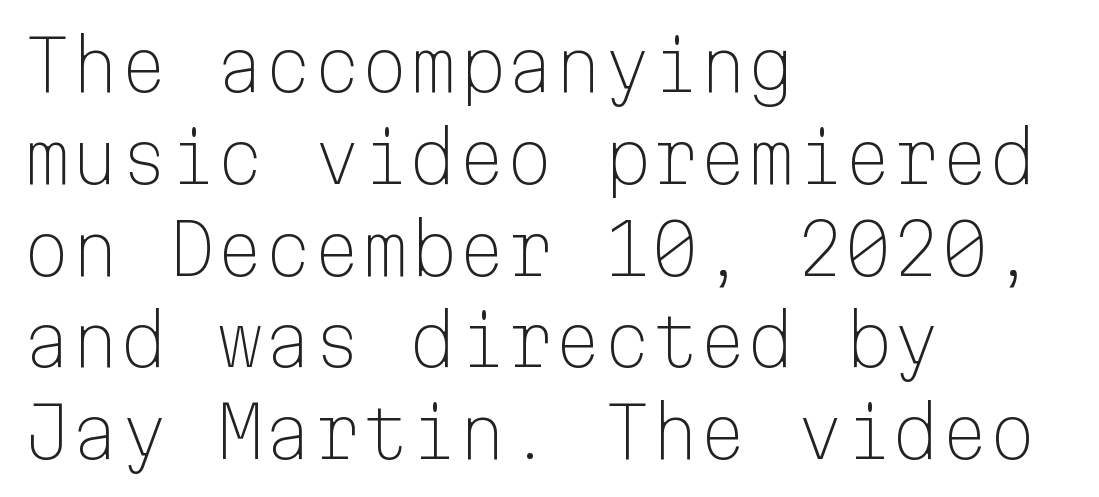
The image shows 69 px light sans-serif type, upright, monospaced; set left-aligned, normal line spacing (1.33x), normal letter spacing, not underlined; low stroke contrast and a medium x-height.
